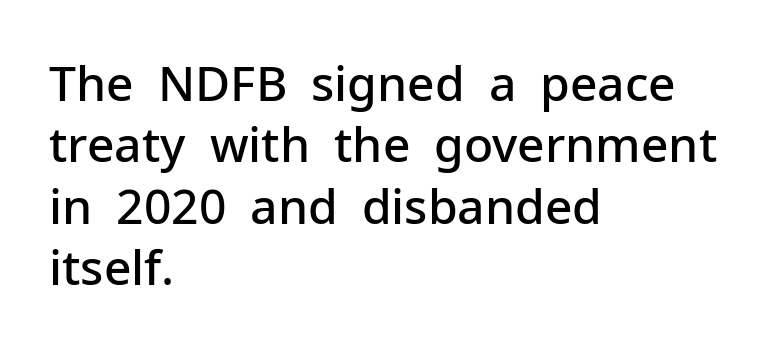
In terms of letterspacing, this is plain default setting. Look at the bottom of the vertical strokes: they stop flat, with no serifs. A somewhat darkened texture: the type is semibold rather than bold. Line beginnings align vertically; line endings do not. These lines sit exactly where default settings would place them. Style check: upright.
